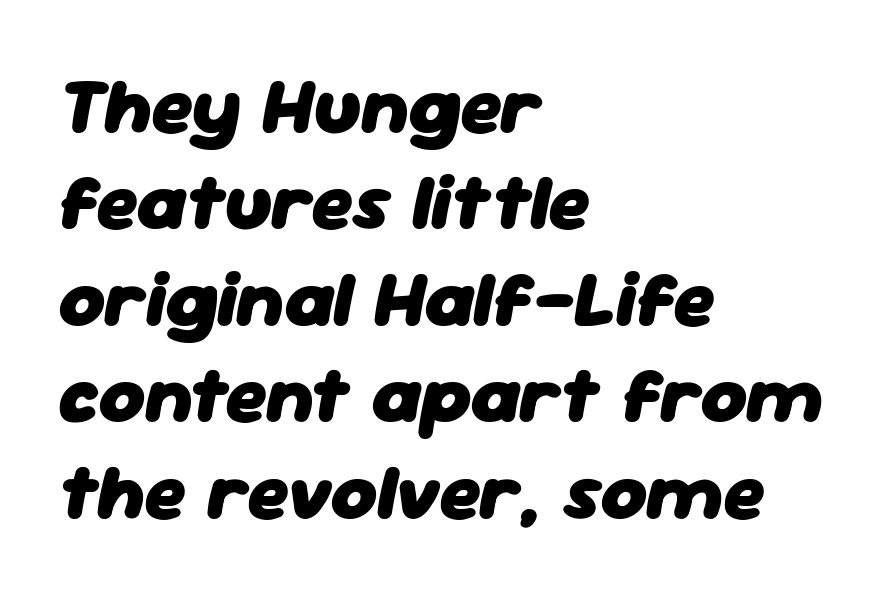
{"italic": "yes", "lean": "right", "slant_degrees": 11, "bold": "yes", "weight": "heavy", "width": "normal", "stroke_contrast": "low", "x_height": "medium", "monospaced": "no", "underline": "no", "align": "left", "line_spacing_ratio": 1.22, "letter_spacing": "normal", "letter_spacing_em": 0.0, "glyph_px": 79}
